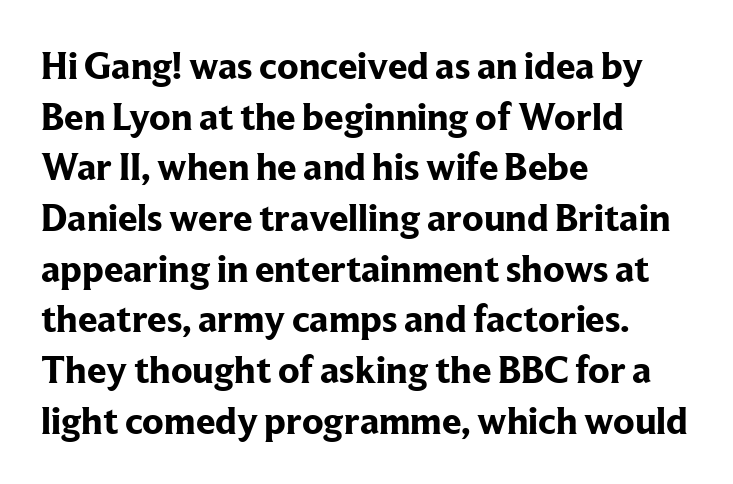
Leading: standard. The passage shown is typed in a proportional face where columns would drift. A serif font was chosen for this passage. Each glyph is drawn with heavy, bold strokes. If you drew a line through each stem, it would be perfectly vertical. Underline: absent.
